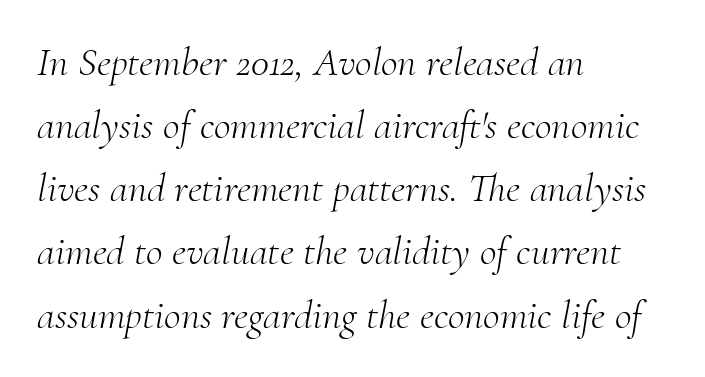
{"serif": "yes", "italic": "yes", "lean": "right", "slant_degrees": 10, "bold": "no", "weight": "light", "width": "normal", "stroke_contrast": "medium", "x_height": "small", "monospaced": "no", "underline": "no", "align": "left", "line_spacing": "normal", "line_spacing_ratio": 1.54, "letter_spacing": "normal", "letter_spacing_em": 0.0, "glyph_px": 41}
